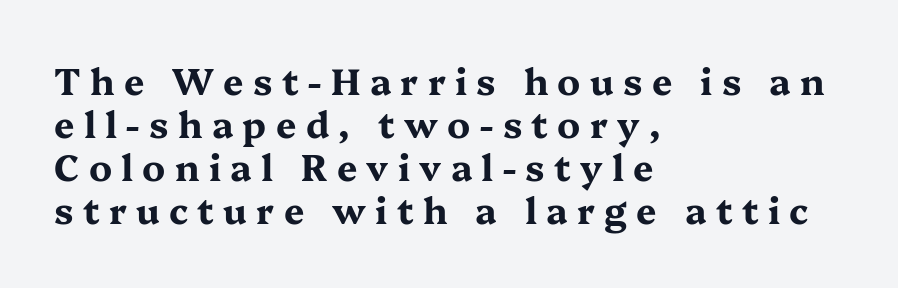
The paragraph shown leans on its left margin. Small tapered or slab feet sit at the stroke ends, so this counts as serif. Loose tracking; the words dissolve into strings of separated letters. A typesetter would call this proportional, since set widths differ per character.
